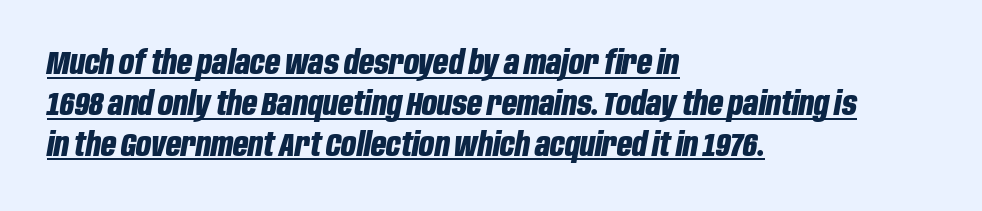
The image shows 33 px bold, condensed type, italic (leaning right); set left-aligned, line spacing 1.24x, normal letter spacing, underlined; low stroke contrast and a large x-height.
